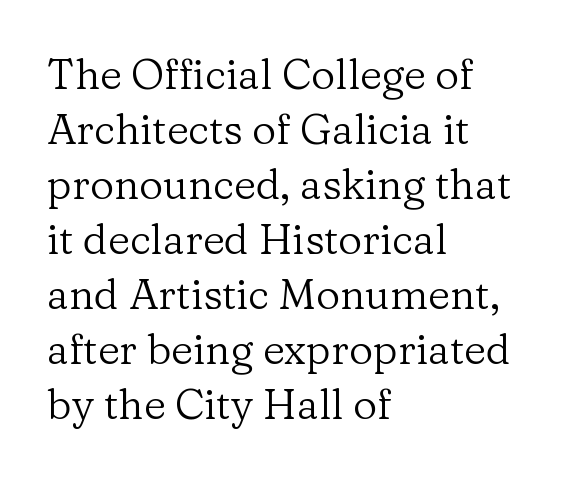
The line-height multiplier appears to be the usual default. Ink coverage per letter is moderate at most. Proportional: the letters do not fall into vertical columns. The text block is weighted toward the left margin, trailing off unevenly rightward.
